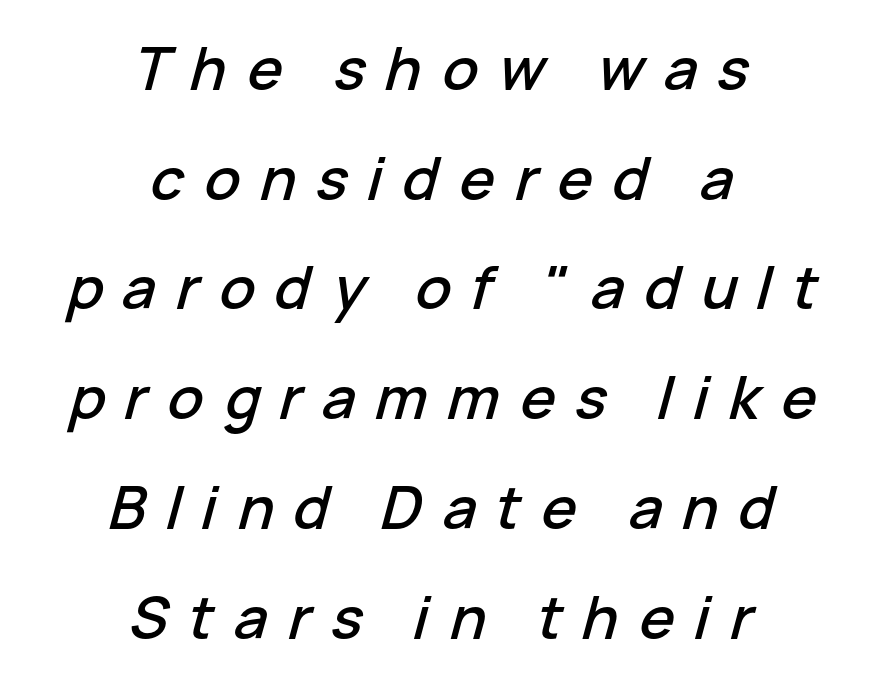
Q: Is the text italic (slanted)? A: Yes, it leans right by about 15 degrees.
Q: Is the text underlined? A: No.
Q: How is the paragraph aligned? A: Centered.
Q: Is the spacing between letters normal or unusually wide? A: Unusually wide.
Q: Width (condensed, normal, or wide)? A: Normal.
Q: Stroke contrast? A: Low.
Q: x-height? A: Medium.
Q: Monospaced? A: No.
